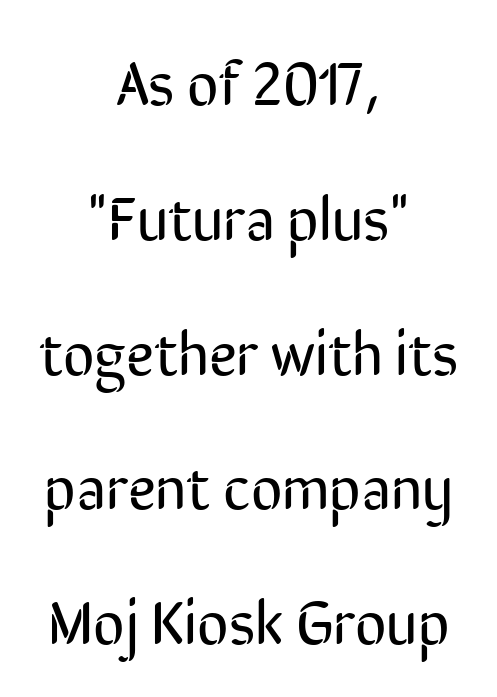
Note the varied advance widths — an 'i' is clearly narrower than an 'm'. Nothing unusual about the tracking: characters are spaced as the font intends. Quick note: underline off. If you folded the block vertically in half, each line would mirror itself in length. Compared with typical paragraphs, the rows here are farther apart. The face used here is a sans, in the tradition of grotesques and geometrics.
